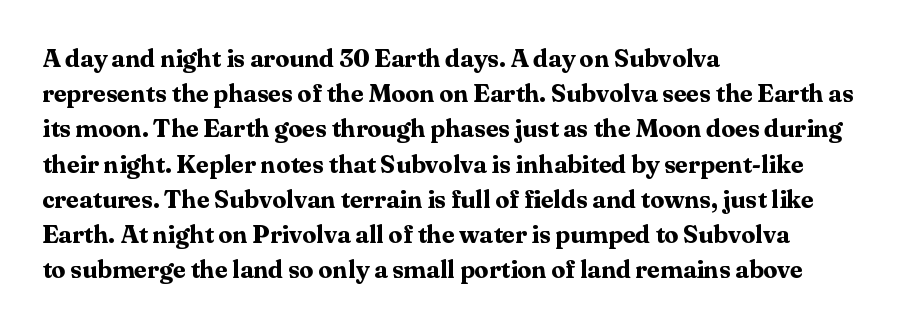
Here the glyphs are tracked normally, forming tight word shapes. Posture: upright roman. Plain, unruled lines of type. Leading matches the norm, producing a regular column.
